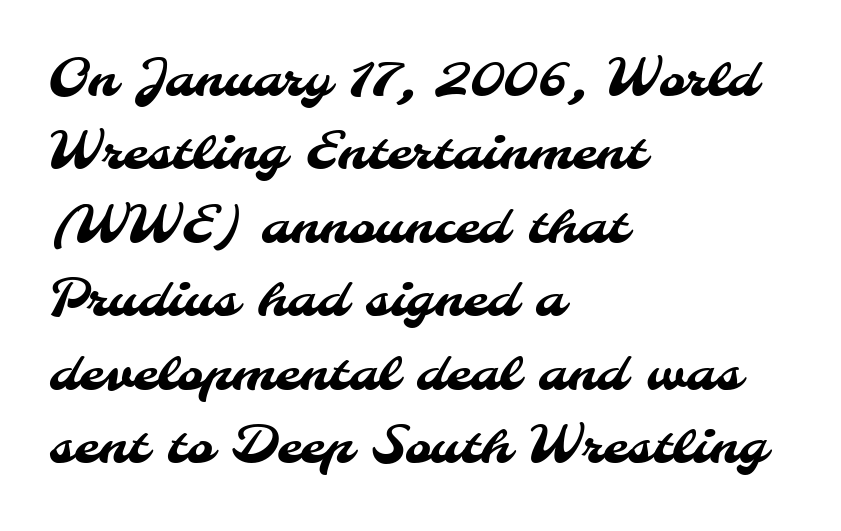
{"serif": "no", "width": "normal", "stroke_contrast": "medium", "x_height": "small", "monospaced": "no", "underline": "no", "align": "left", "line_spacing": "normal", "line_spacing_ratio": 1.44, "letter_spacing": "normal", "letter_spacing_em": 0.0, "glyph_px": 51}
